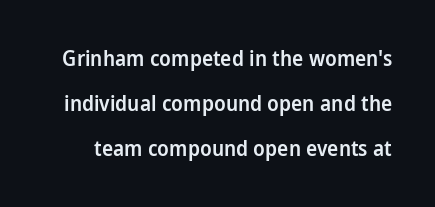
{"italic": "no", "bold": "semi", "underline": "no", "line_spacing": "loose", "line_spacing_ratio": 2.15, "letter_spacing": "normal", "letter_spacing_em": 0.0, "glyph_px": 21}
